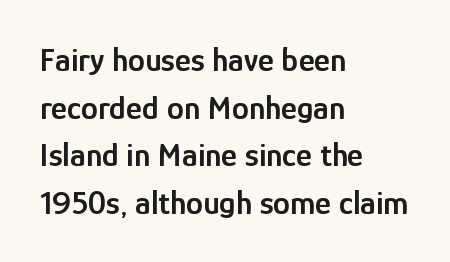
Q: Is the text bold? A: Semi-bold.
Q: Is the text italic (slanted)? A: No, it is upright.
Q: Is the typeface a serif or a sans-serif typeface? A: Sans-serif.
Q: Is the text underlined? A: No.
Q: How is the paragraph aligned? A: Left-aligned.
Q: Is the spacing between letters normal or unusually wide? A: Normal.
Q: Is the spacing between lines tight, normal or loose? A: Normal.
Q: Width (condensed, normal, or wide)? A: Condensed.
Q: Stroke contrast? A: Low.
Q: x-height? A: Medium.
Q: Monospaced? A: No.
